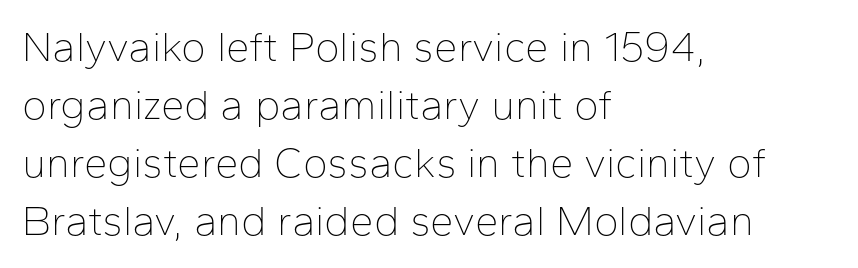
{"serif": "no", "italic": "no", "bold": "no", "weight": "thin", "width": "normal", "stroke_contrast": "low", "x_height": "medium", "monospaced": "no", "underline": "no", "align": "left", "line_spacing": "normal", "line_spacing_ratio": 1.38, "letter_spacing": "normal", "letter_spacing_em": 0.0, "glyph_px": 42}
